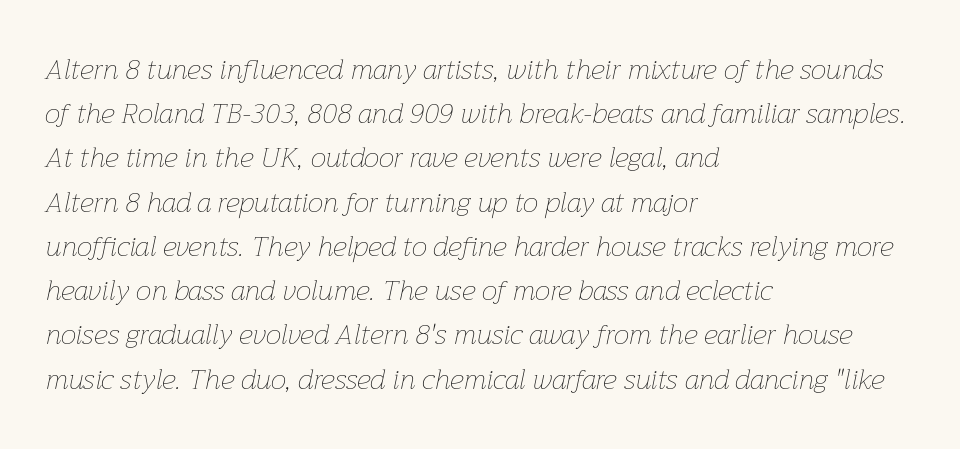
Leading: standard. These lines keep a tight, regular rhythm from letter to letter. You could not count columns in this text — the font is proportionally spaced. Emphasis-style slanted type is in use.
